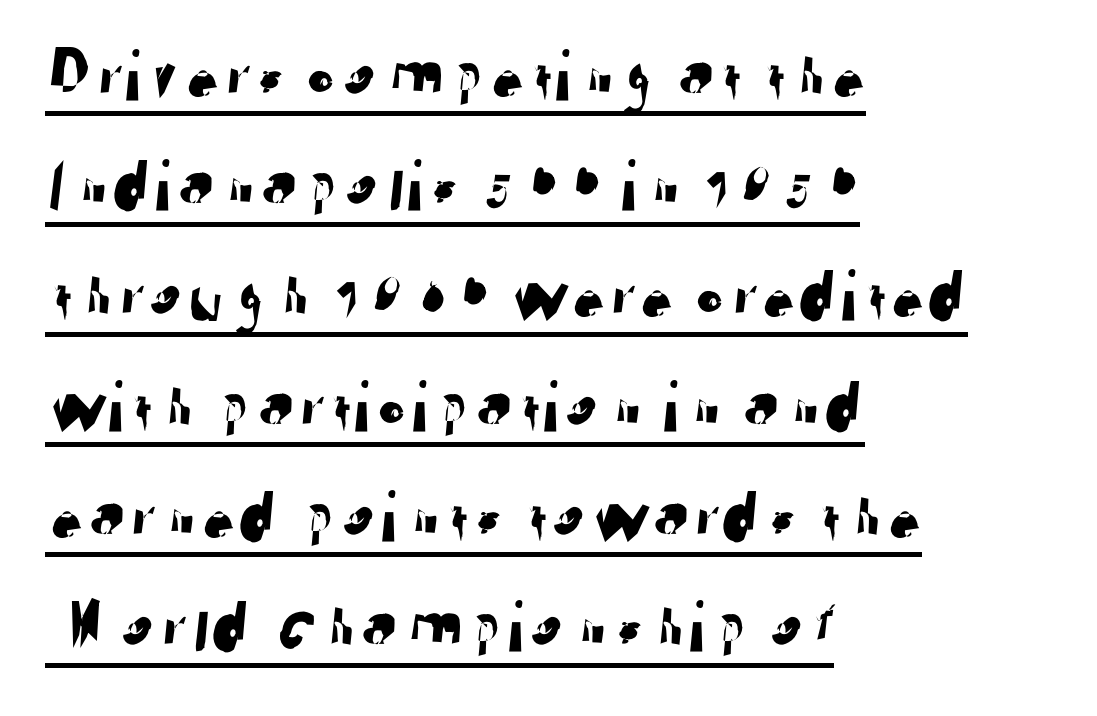
The image shows 73 px sans-serif type; set left-aligned, normal line spacing (1.51x), normal letter spacing, underlined; low stroke contrast and a medium x-height.
